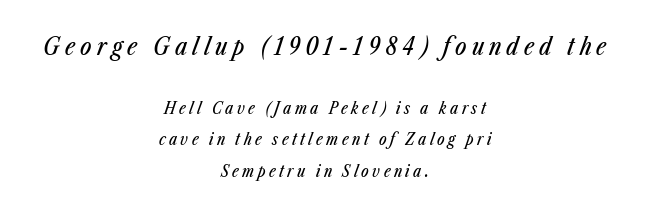
{"italic": "yes", "lean": "right", "slant_degrees": 23, "underline": "no", "align": "center", "line_spacing": "loose", "line_spacing_ratio": 1.98, "letter_spacing": "wide", "letter_spacing_em": 0.21, "larger_block": "first", "size_ratio": 1.5, "glyph_px": 24}
